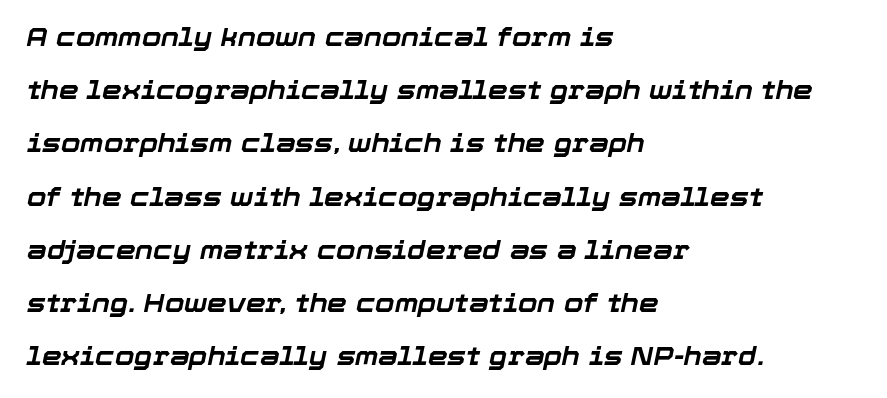
Q: Is the text bold? A: Yes.
Q: Is the text italic (slanted)? A: Yes, it leans right by about 12 degrees.
Q: Is the text underlined? A: No.
Q: How is the paragraph aligned? A: Left-aligned.
Q: Is the spacing between letters normal or unusually wide? A: Normal.
Q: Is the spacing between lines tight, normal or loose? A: Loose.
